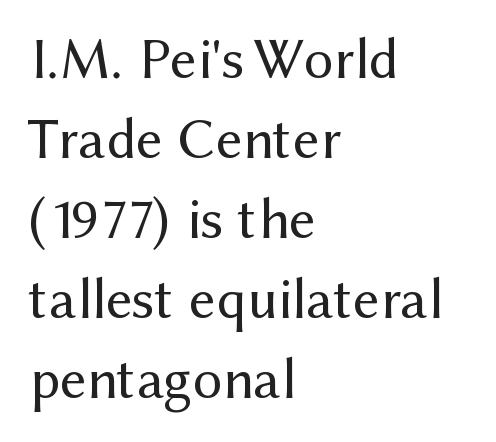
{"serif": "no", "italic": "no", "bold": "no", "weight": "regular", "width": "normal", "stroke_contrast": "medium", "x_height": "medium", "monospaced": "no", "underline": "no", "align": "left", "line_spacing": "normal", "line_spacing_ratio": 1.38, "letter_spacing": "normal", "letter_spacing_em": 0.0, "glyph_px": 58}
